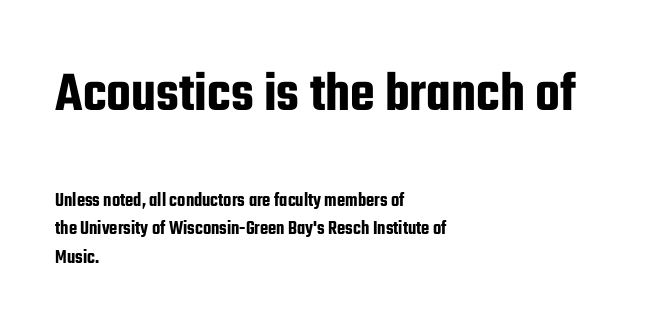
{"serif": "no", "italic": "no", "width": "condensed", "stroke_contrast": "low", "x_height": "medium", "monospaced": "no", "underline": "no", "align": "left", "line_spacing": "normal", "line_spacing_ratio": 1.51, "letter_spacing": "normal", "letter_spacing_em": 0.0, "larger_block": "first", "size_ratio": 3.0, "glyph_px": 57}
